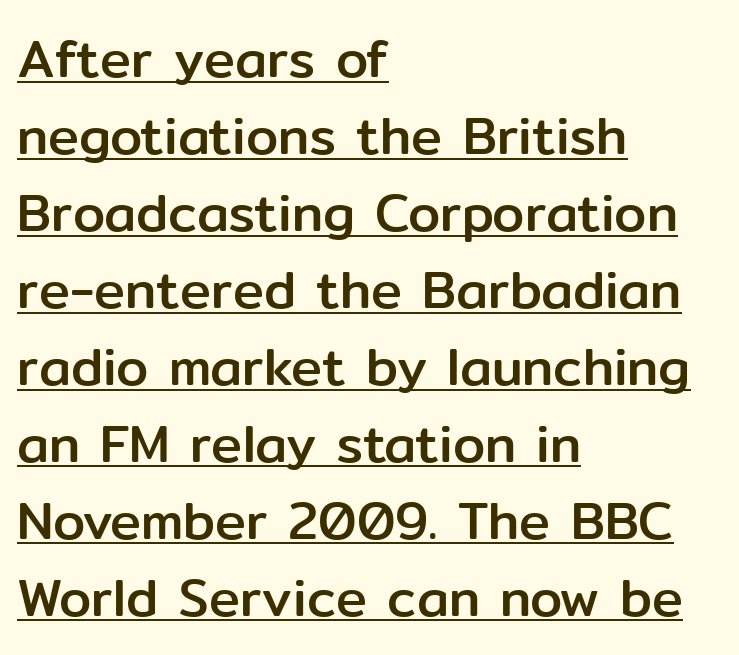
Q: Is the text italic (slanted)? A: No, it is upright.
Q: Is the typeface a serif or a sans-serif typeface? A: Sans-serif.
Q: Is the text underlined? A: Yes.
Q: How is the paragraph aligned? A: Left-aligned.
Q: Is the spacing between letters normal or unusually wide? A: Normal.
Q: Is the spacing between lines tight, normal or loose? A: Normal.
Q: Width (condensed, normal, or wide)? A: Normal.
Q: Stroke contrast? A: Low.
Q: x-height? A: Medium.
Q: Monospaced? A: No.
